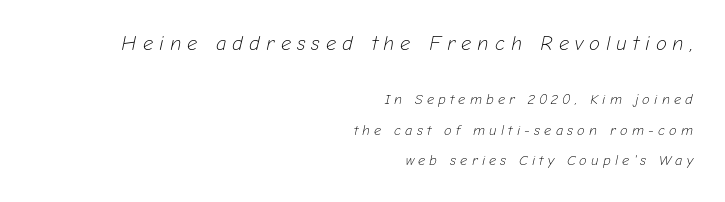
Does the lettering tilt? It does — this is italic. The emphasis by scale lands on block number one, above. The lines are spread far apart with generous leading. Heaviness? Minimal to ordinary, like unemphasized prose. Layout note: lines flush right. Short note: letters widely spaced.
